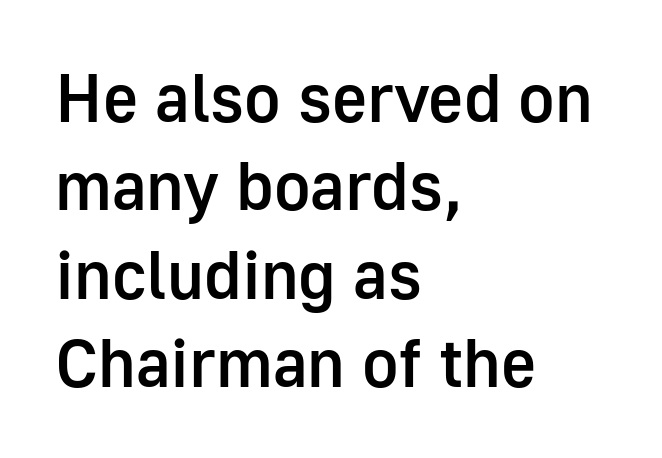
Q: Is the text bold? A: Semi-bold.
Q: Is the text italic (slanted)? A: No, it is upright.
Q: Is the typeface a serif or a sans-serif typeface? A: Sans-serif.
Q: Is the text underlined? A: No.
Q: How is the paragraph aligned? A: Left-aligned.
Q: Is the spacing between letters normal or unusually wide? A: Normal.
Q: Is the spacing between lines tight, normal or loose? A: Normal.
Q: Width (condensed, normal, or wide)? A: Normal.
Q: Stroke contrast? A: Low.
Q: x-height? A: Medium.
Q: Monospaced? A: No.
